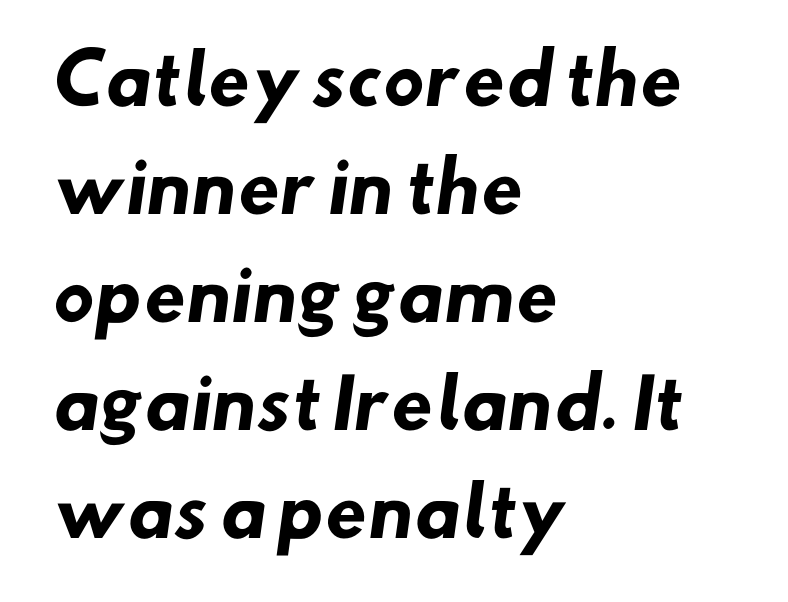
{"serif": "no", "bold": "yes", "weight": "heavy", "width": "normal", "stroke_contrast": "low", "x_height": "small", "monospaced": "no", "underline": "no", "align": "left", "line_spacing": "normal", "line_spacing_ratio": 1.59, "letter_spacing": "normal", "letter_spacing_em": 0.0, "glyph_px": 68}
